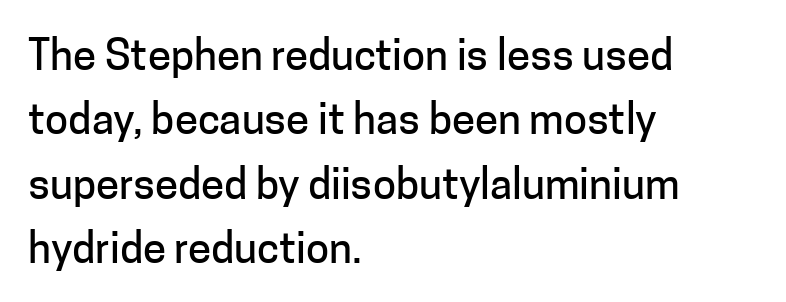
{"serif": "no", "italic": "no", "width": "normal", "stroke_contrast": "low", "x_height": "medium", "monospaced": "no", "underline": "no", "align": "left", "line_spacing": "normal", "line_spacing_ratio": 1.53, "letter_spacing": "normal", "letter_spacing_em": 0.0, "glyph_px": 42}
